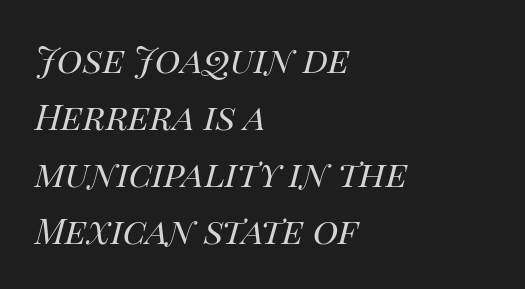
Vertically, the passage feels balanced, rows spaced as you'd expect. Each letter keeps its own natural width here, so spacing adapts to shape. A light-to-regular cut is what we see here. Left-aligned paragraph, ragged on the right. Observe the lean: these are italic letterforms. Inter-character spacing is left at the font's built-in metrics.
